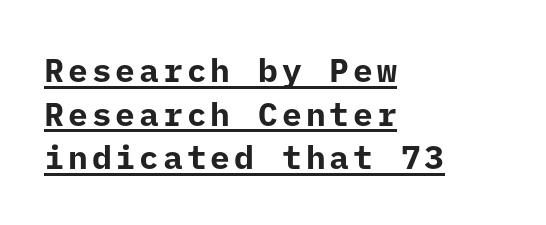
Font category for this specimen: sans-serif. Nope, not italic — everything's standing straight. Pretty heavy lettering here — definitely bold. Where is the straight margin? On the left.
